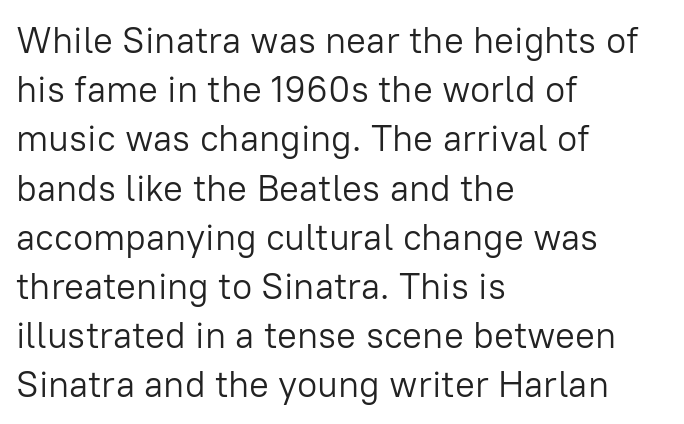
You could call the tracking neutral — neither tight nor loose. Students, observe: this is what conventionally led text looks like. These lines are rendered in a variable-pitch font. Alignment: flush left.
